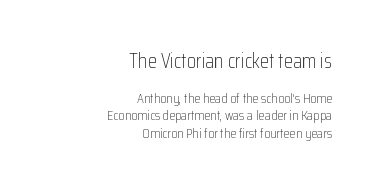
{"italic": "no", "bold": "no", "underline": "no", "align": "right", "line_spacing_ratio": 1.24, "letter_spacing": "normal", "letter_spacing_em": 0.0, "larger_block": "first", "size_ratio": 1.5, "glyph_px": 21}
